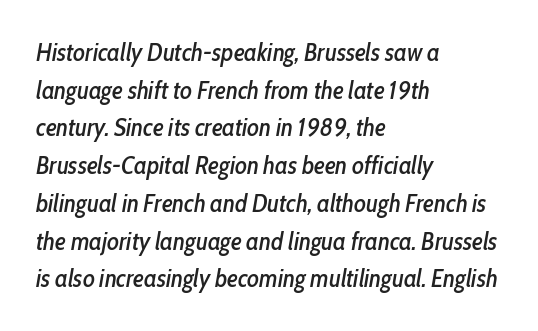
Short and long lines alike share a common starting point at left. Slanted lettering throughout. Summary of vertical rhythm: regular, with standard interline spacing. The letters sit at their default tracking, neither squeezed nor spread. A bare baseline throughout the passage.
